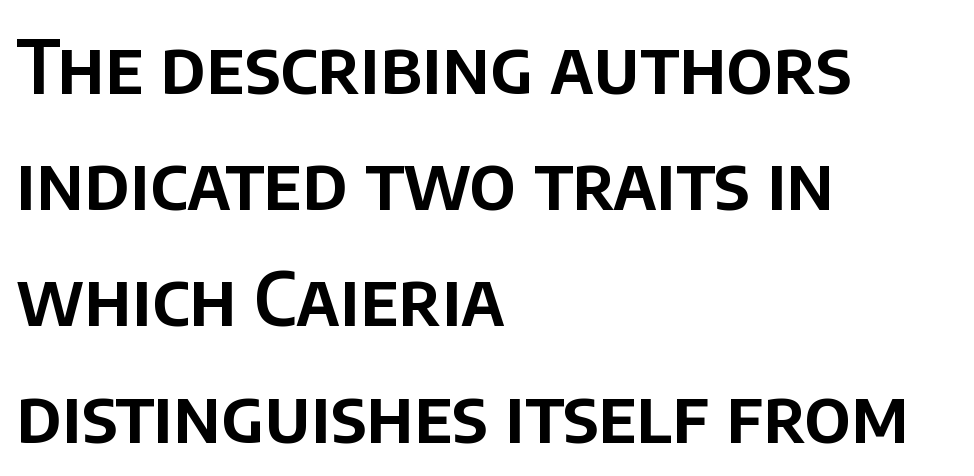
{"serif": "no", "italic": "no", "width": "normal", "stroke_contrast": "low", "x_height": "large", "monospaced": "no", "underline": "no", "align": "left", "line_spacing": "normal", "line_spacing_ratio": 1.55, "letter_spacing": "normal", "letter_spacing_em": 0.0, "glyph_px": 75}
